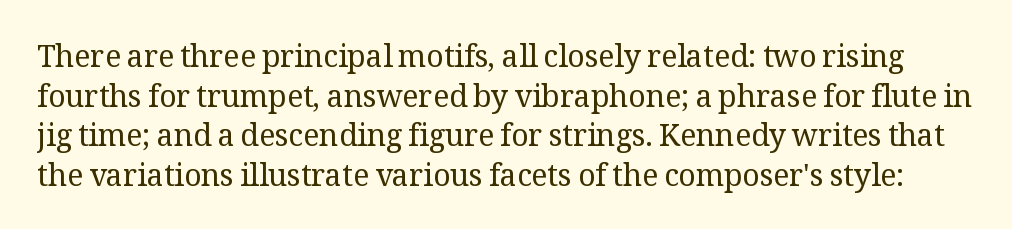
Do the letters lean? They stand straight. Bold? No — there's no thickening of the strokes. Check the space under the baseline: it is left empty. A normal amount of white space separates one row of letters from the next. Regarding serifs, this sample has them.
